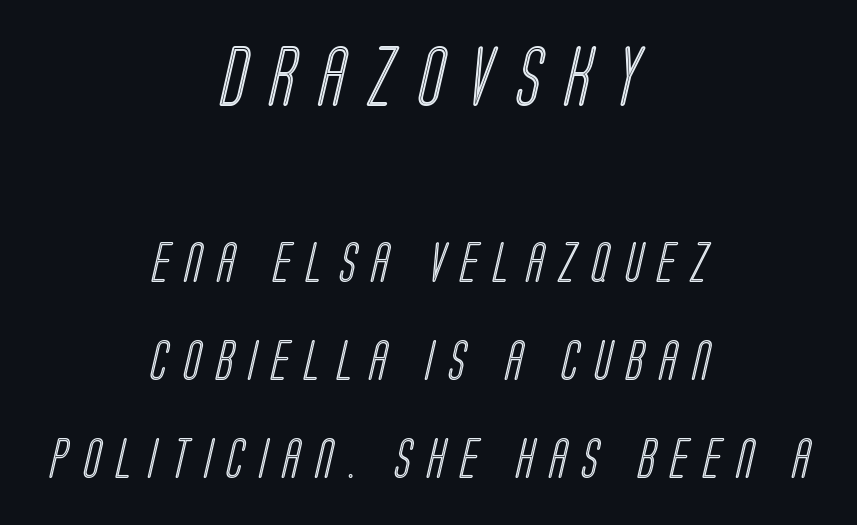
The image shows 60 px condensed type; set centered, loose line spacing (2.46x), unusually wide letter spacing (+0.39 em), not underlined; the first (top) block is 1.5x larger; a large x-height.
